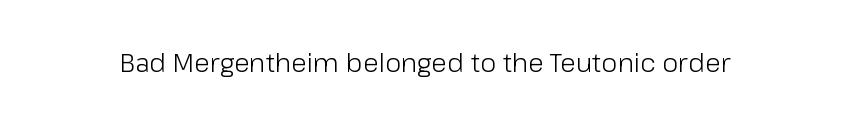
The image shows 26 px text type, upright; set normal letter spacing, not underlined.
